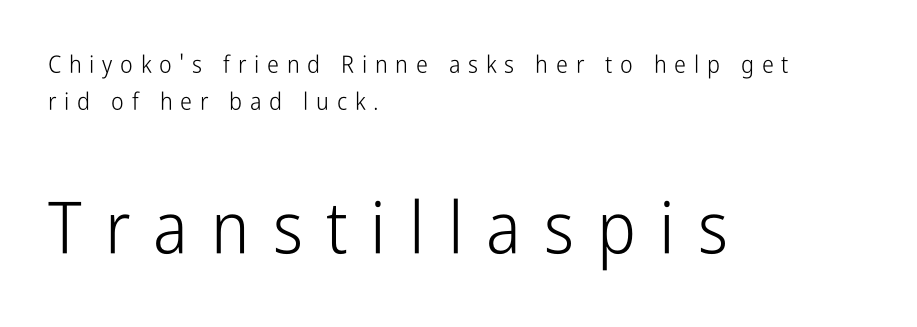
The image shows 72 px light, condensed sans-serif type, upright; set left-aligned, normal line spacing (1.55x), unusually wide letter spacing (+0.32 em), not underlined; the second (bottom) block is 3.0x larger; low stroke contrast and a medium x-height.
